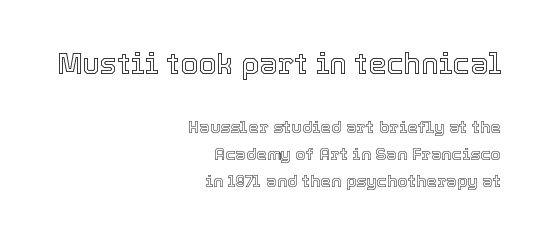
Q: Is the text italic (slanted)? A: No, it is upright.
Q: Is the text underlined? A: No.
Q: How is the paragraph aligned? A: Right-aligned.
Q: Is the spacing between letters normal or unusually wide? A: Normal.
Q: Is the spacing between lines tight, normal or loose? A: Normal.
Q: Which block of text is set in a larger size, the first (top) or the second (bottom)? A: The first (top) one.
Q: Width (condensed, normal, or wide)? A: Normal.
Q: x-height? A: Medium.
Q: Monospaced? A: No.
